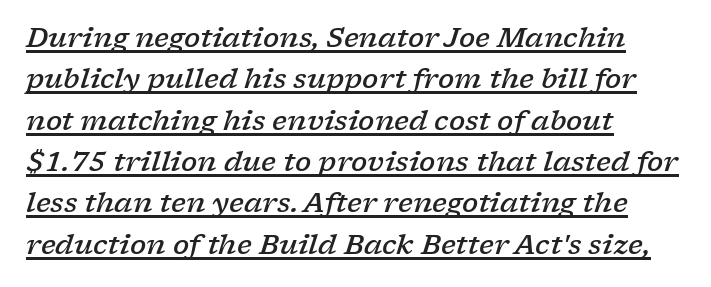
Q: Is the text bold? A: Semi-bold.
Q: Is the text italic (slanted)? A: Yes, it leans right by about 17 degrees.
Q: Is the text underlined? A: Yes.
Q: How is the paragraph aligned? A: Left-aligned.
Q: Is the spacing between letters normal or unusually wide? A: Normal.
Q: Is the spacing between lines tight, normal or loose? A: Normal.
